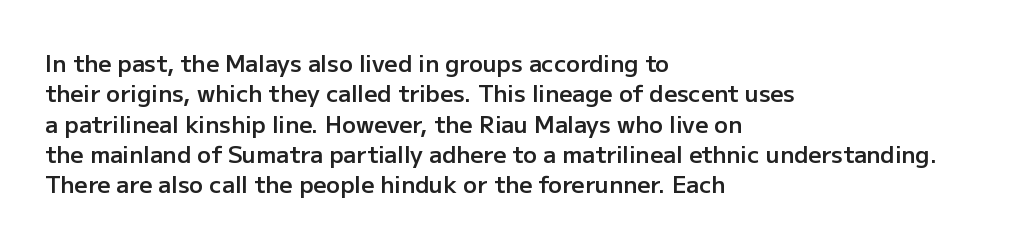
The image shows 23 px text type, upright; set left-aligned, normal line spacing (1.32x), normal letter spacing, not underlined.
